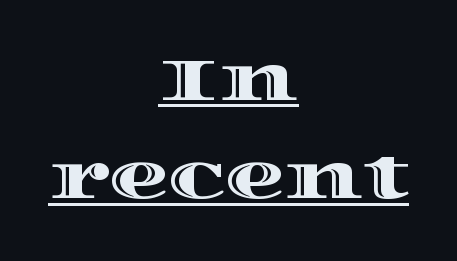
{"italic": "no", "width": "wide", "x_height": "large", "monospaced": "no", "underline": "yes", "align": "center", "line_spacing": "normal", "line_spacing_ratio": 1.64, "letter_spacing": "normal", "letter_spacing_em": 0.0, "glyph_px": 60}
